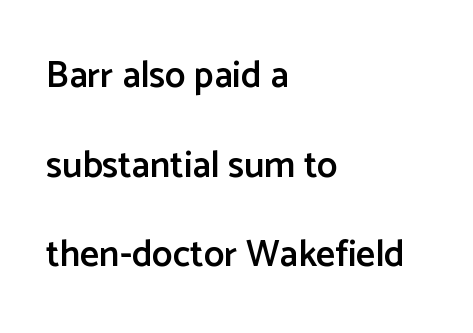
The image shows 37 px semibold sans-serif type, upright; set left-aligned, loose line spacing (2.42x), normal letter spacing, not underlined; low stroke contrast and a medium x-height.
